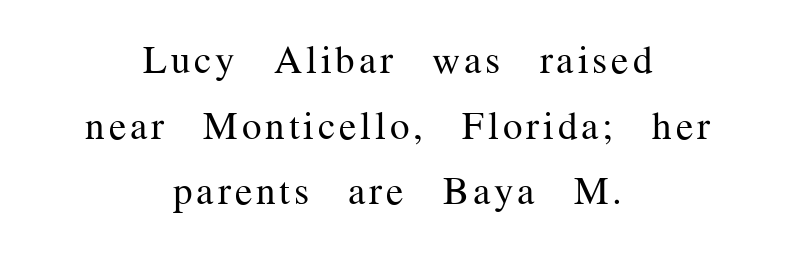
The image shows 39 px regular-weight serif type, upright; set centered, normal line spacing (1.68x), not underlined; medium stroke contrast and a medium x-height.
